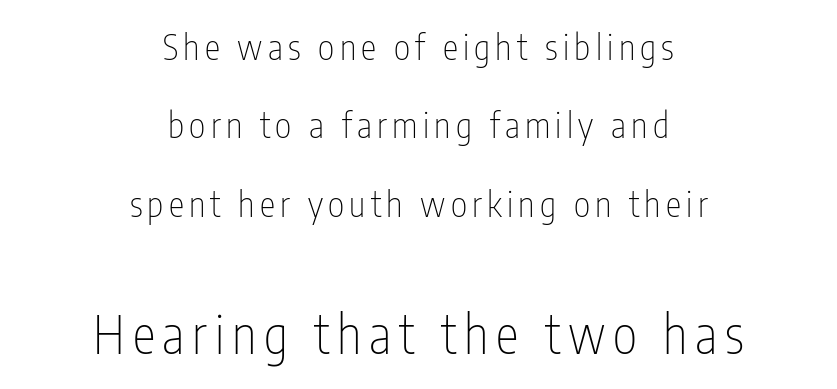
Q: Is the text bold? A: No.
Q: Is the text italic (slanted)? A: No, it is upright.
Q: Is the typeface a serif or a sans-serif typeface? A: Sans-serif.
Q: Is the text underlined? A: No.
Q: How is the paragraph aligned? A: Centered.
Q: Is the spacing between lines tight, normal or loose? A: Loose.
Q: Which block of text is set in a larger size, the first (top) or the second (bottom)? A: The second (bottom) one.
Q: Width (condensed, normal, or wide)? A: Condensed.
Q: Stroke contrast? A: Low.
Q: x-height? A: Medium.
Q: Monospaced? A: No.
